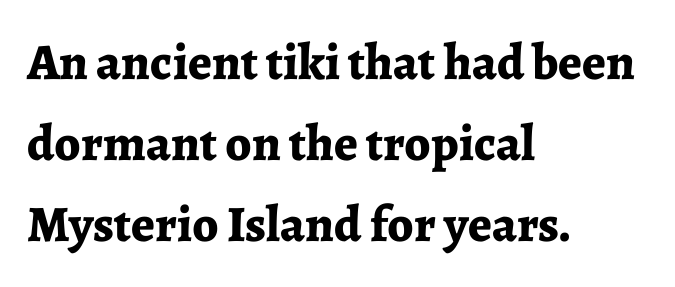
{"serif": "yes", "italic": "no", "bold": "yes", "weight": "bold", "width": "normal", "stroke_contrast": "low", "x_height": "medium", "monospaced": "no", "underline": "no", "align": "left", "line_spacing": "normal", "line_spacing_ratio": 1.59, "letter_spacing": "normal", "letter_spacing_em": 0.0, "glyph_px": 51}
